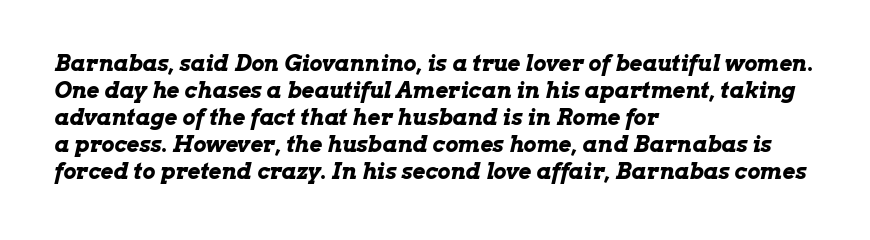
Unmarked baselines from the first word to the last. The rendering keeps characters at their native spacing. Rendered with sloped, italic letterforms. Layout note: lines flush left. Does the weight exceed regular? Yes, all the way to bold.
